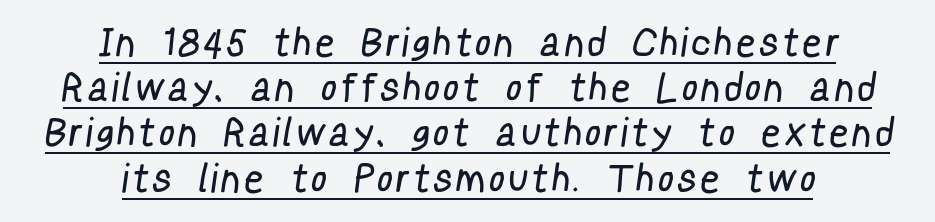
{"serif": "no", "bold": "no", "weight": "regular", "width": "condensed", "stroke_contrast": "low", "x_height": "medium", "monospaced": "no", "underline": "yes", "align": "center", "line_spacing_ratio": 1.16, "letter_spacing": "wide", "letter_spacing_em": 0.2, "glyph_px": 39}
